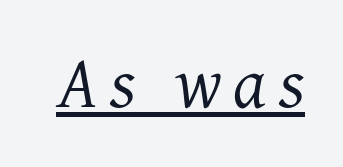
The strokes carry an ordinary text weight at most. Each line of the rendering has a horizontal stroke beneath the glyphs. Note: serifs present on the glyphs. Slanted lettering throughout. Varying glyph widths throughout — classic text-font behaviour.
